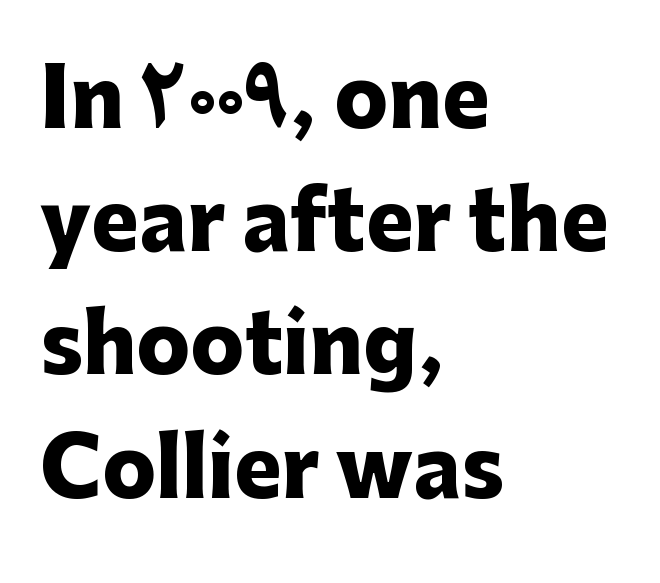
The image shows 80 px heavy sans-serif type, upright; set left-aligned, normal line spacing (1.54x), normal letter spacing, not underlined; low stroke contrast and a medium x-height.
